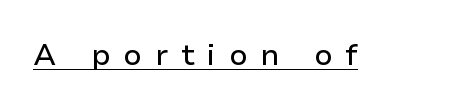
Italic? Not at all — the glyphs are vertical. Unlike a traditional serif, this face leaves its strokes unadorned. Varying glyph widths throughout — classic text-font behaviour. The rendering inserts visible extra space after every character. Like a heading marked for emphasis, these lines bear an underscore.
